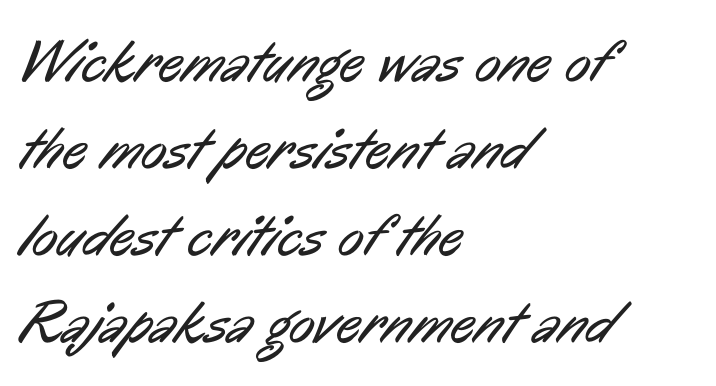
Q: Is the text bold? A: No.
Q: Is the typeface a serif or a sans-serif typeface? A: Sans-serif.
Q: Is the text underlined? A: No.
Q: How is the paragraph aligned? A: Left-aligned.
Q: Is the spacing between letters normal or unusually wide? A: Normal.
Q: Is the spacing between lines tight, normal or loose? A: Normal.
Q: Width (condensed, normal, or wide)? A: Condensed.
Q: Stroke contrast? A: Low.
Q: x-height? A: Medium.
Q: Monospaced? A: No.
